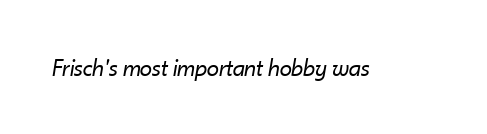
{"italic": "yes", "lean": "right", "slant_degrees": 10, "bold": "no", "underline": "no", "letter_spacing": "normal", "letter_spacing_em": 0.0, "glyph_px": 25}
